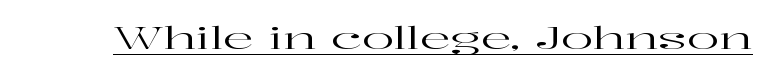
{"serif": "yes", "italic": "no", "width": "wide", "stroke_contrast": "high", "x_height": "medium", "monospaced": "no", "underline": "yes", "letter_spacing": "normal", "letter_spacing_em": 0.0, "glyph_px": 30}
